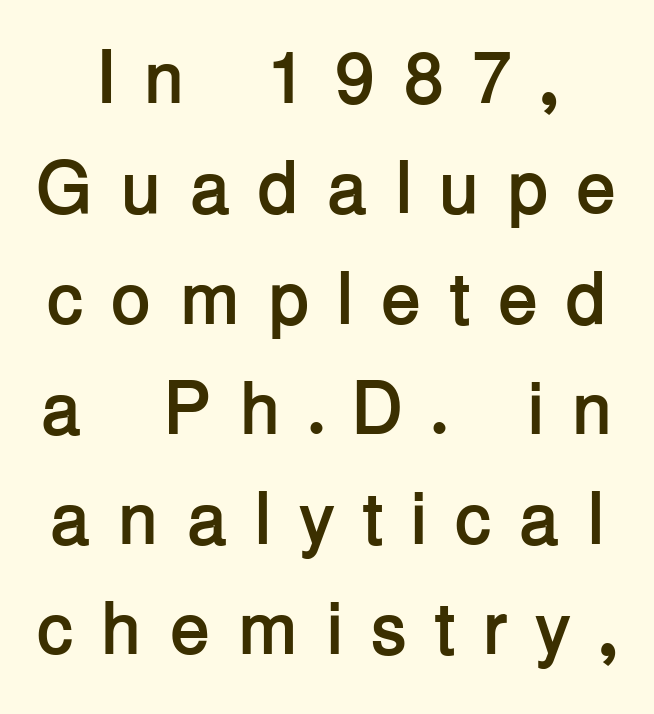
Q: Is the text bold? A: Yes.
Q: Is the text italic (slanted)? A: No, it is upright.
Q: Is the typeface a serif or a sans-serif typeface? A: Sans-serif.
Q: Is the text underlined? A: No.
Q: Is the spacing between letters normal or unusually wide? A: Unusually wide.
Q: Is the spacing between lines tight, normal or loose? A: Normal.
Q: Width (condensed, normal, or wide)? A: Normal.
Q: Stroke contrast? A: Low.
Q: x-height? A: Medium.
Q: Monospaced? A: No.
